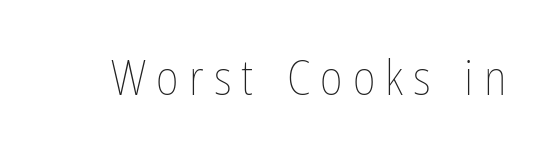
No letter is thick-stroked: the sample isn't bold. What stands out about the letter spacing? Its width — letters are far apart. This sample uses an upright cut, with every glyph sitting square on the baseline. Spacing verdict: proportional, widths tailored to each character. The strip under each line holds only bare page.
